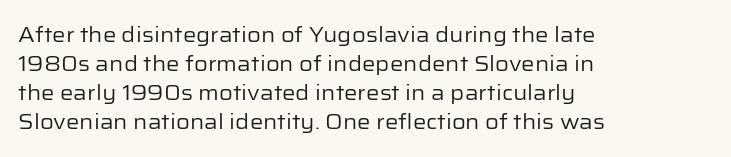
The image shows 21 px text type, upright; set left-aligned, normal line spacing (1.38x), normal letter spacing, not underlined.
